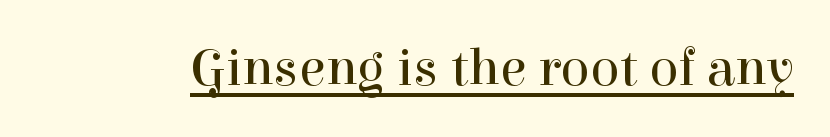
Q: Is the text bold? A: No.
Q: Is the text italic (slanted)? A: No, it is upright.
Q: Is the typeface a serif or a sans-serif typeface? A: Serif.
Q: Is the text underlined? A: Yes.
Q: Is the spacing between letters normal or unusually wide? A: Normal.
Q: Width (condensed, normal, or wide)? A: Normal.
Q: Stroke contrast? A: High.
Q: x-height? A: Medium.
Q: Monospaced? A: No.
